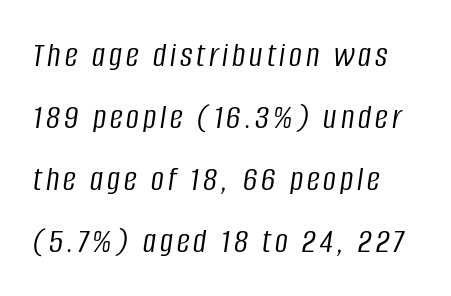
Weight: not bold — regular or lighter. The foot of each line stays bare and open. Is the type slanted? Yes — the strokes lean at a clear angle. Spacing verdict: proportional, widths tailored to each character.
